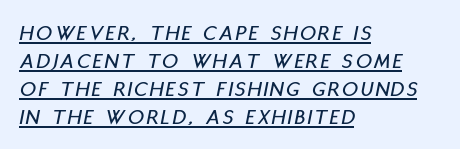
A typesetter would mark this as italic. Each new line begins a customary step beneath the previous one. Caption: multi-line text, flush left, ragged right. Compared with undecorated copy, this sample adds a rule below the words.
